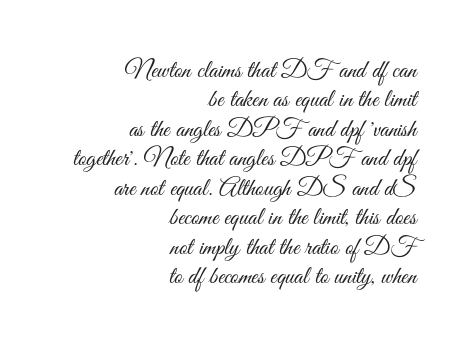
The image shows 25 px text type; set right-aligned, line spacing 1.18x, normal letter spacing, not underlined.
